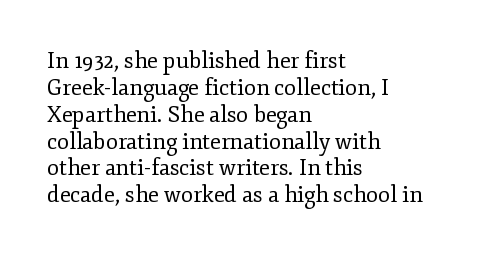
Q: Is the text bold? A: No.
Q: Is the text italic (slanted)? A: No, it is upright.
Q: Is the text underlined? A: No.
Q: How is the paragraph aligned? A: Left-aligned.
Q: Is the spacing between letters normal or unusually wide? A: Normal.
